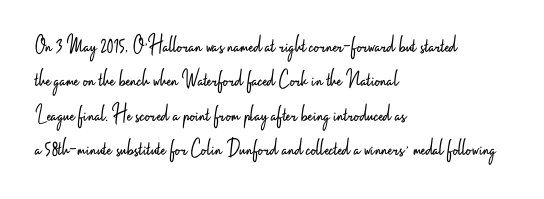
The image shows 25 px text type; set left-aligned, normal line spacing (1.38x), normal letter spacing, not underlined.
